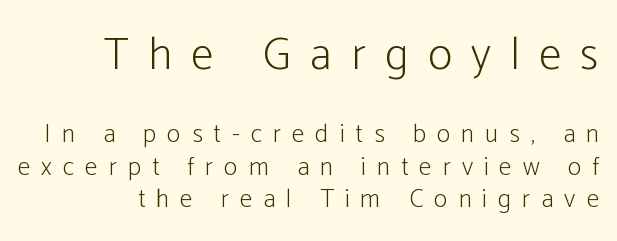
{"serif": "no", "italic": "no", "bold": "no", "weight": "light", "width": "condensed", "stroke_contrast": "low", "x_height": "medium", "monospaced": "no", "underline": "no", "align": "right", "line_spacing": "normal", "line_spacing_ratio": 1.26, "letter_spacing": "wide", "letter_spacing_em": 0.42, "larger_block": "first", "size_ratio": 1.77, "glyph_px": 46}
